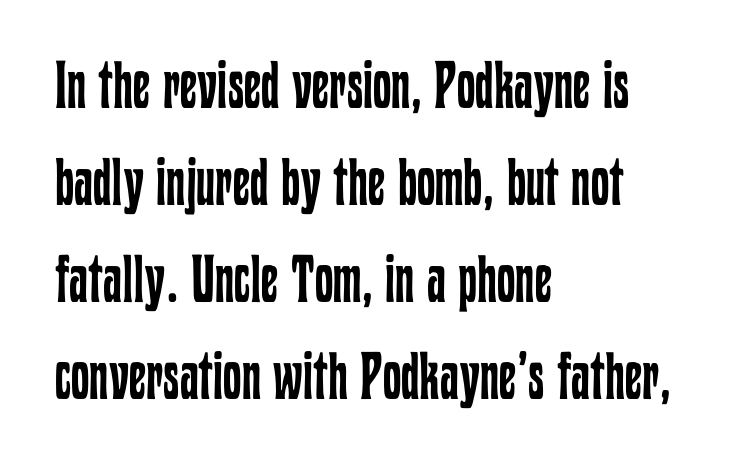
Q: Is the text bold? A: No.
Q: Is the text italic (slanted)? A: No, it is upright.
Q: Is the text underlined? A: No.
Q: How is the paragraph aligned? A: Left-aligned.
Q: Is the spacing between letters normal or unusually wide? A: Normal.
Q: Is the spacing between lines tight, normal or loose? A: Normal.
Q: Width (condensed, normal, or wide)? A: Condensed.
Q: Stroke contrast? A: Low.
Q: x-height? A: Medium.
Q: Monospaced? A: No.
